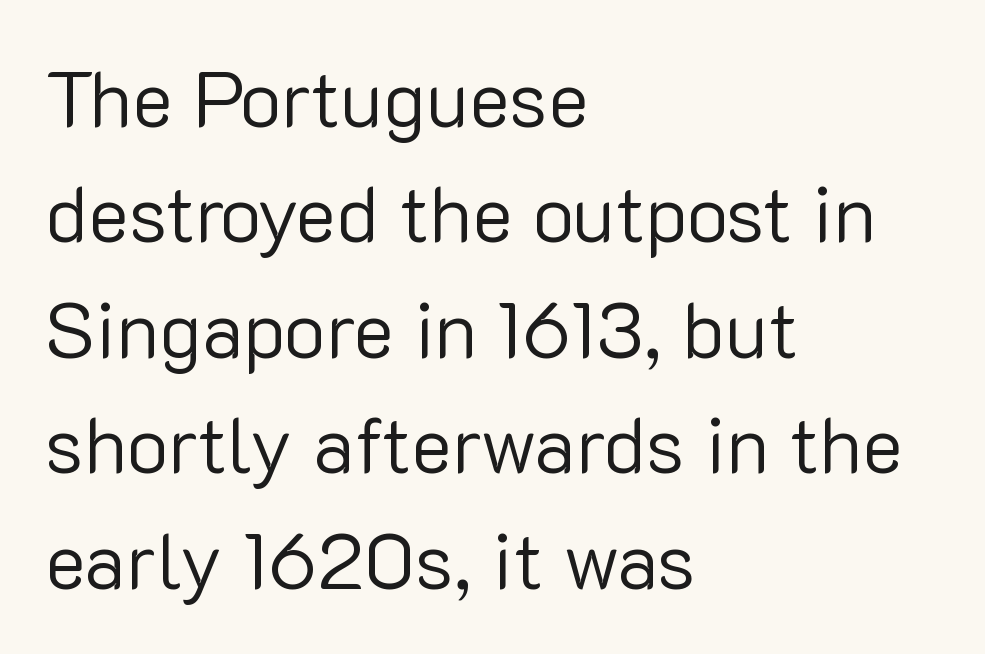
The image shows 78 px regular-weight sans-serif type, upright; set left-aligned, normal line spacing (1.48x), normal letter spacing, not underlined; low stroke contrast and a medium x-height.
